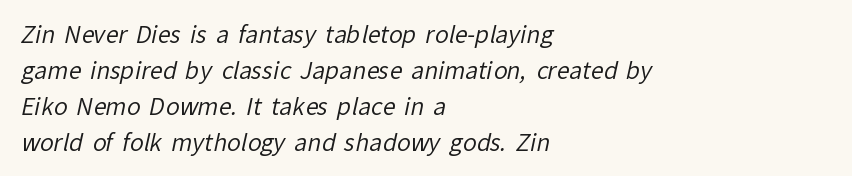
{"bold": "no", "underline": "no", "align": "left", "line_spacing": "normal", "line_spacing_ratio": 1.56, "letter_spacing": "normal", "letter_spacing_em": 0.0, "glyph_px": 23}
